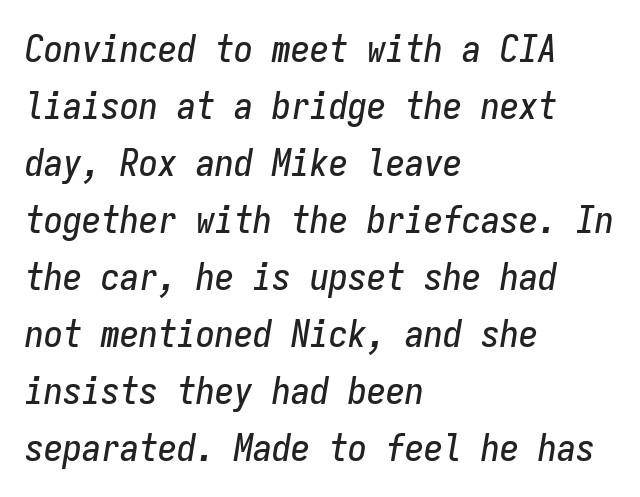
{"italic": "yes", "lean": "right", "slant_degrees": 9, "width": "condensed", "stroke_contrast": "low", "x_height": "medium", "monospaced": "yes", "underline": "no", "align": "left", "line_spacing": "normal", "line_spacing_ratio": 1.5, "letter_spacing": "normal", "letter_spacing_em": 0.0, "glyph_px": 38}
